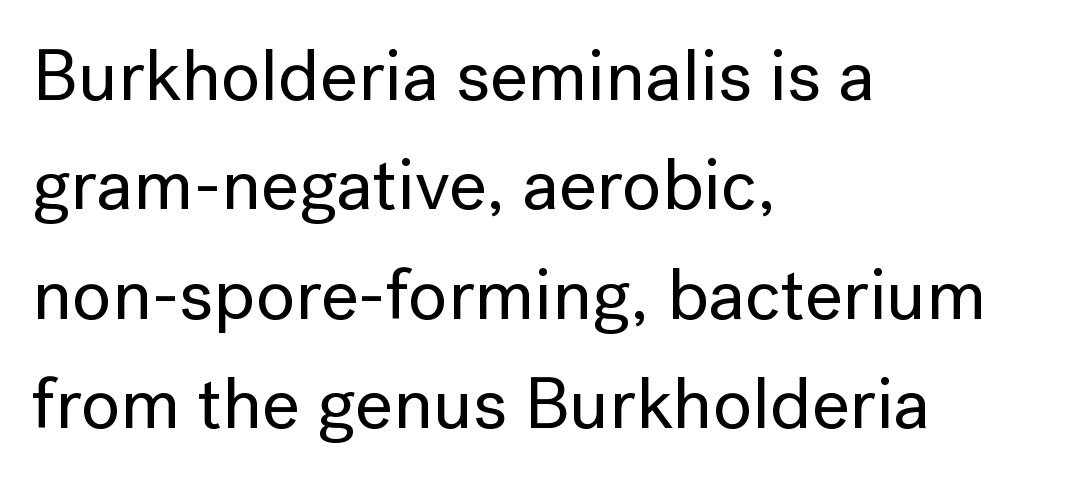
The image shows 73 px sans-serif type, upright; set left-aligned, normal line spacing (1.5x), normal letter spacing, not underlined; low stroke contrast and a medium x-height.
